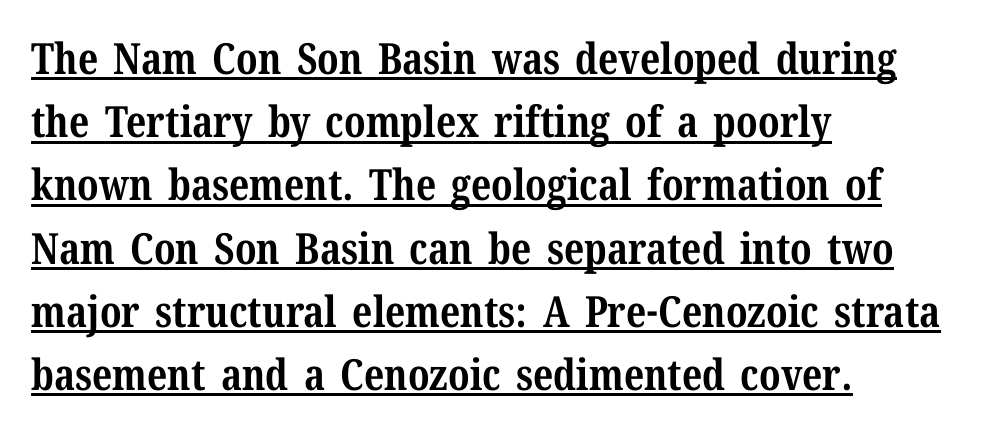
Q: Is the text bold? A: Yes.
Q: Is the text italic (slanted)? A: No, it is upright.
Q: Is the typeface a serif or a sans-serif typeface? A: Serif.
Q: Is the text underlined? A: Yes.
Q: How is the paragraph aligned? A: Left-aligned.
Q: Is the spacing between letters normal or unusually wide? A: Normal.
Q: Is the spacing between lines tight, normal or loose? A: Normal.
Q: Width (condensed, normal, or wide)? A: Normal.
Q: Stroke contrast? A: Medium.
Q: x-height? A: Medium.
Q: Monospaced? A: No.
